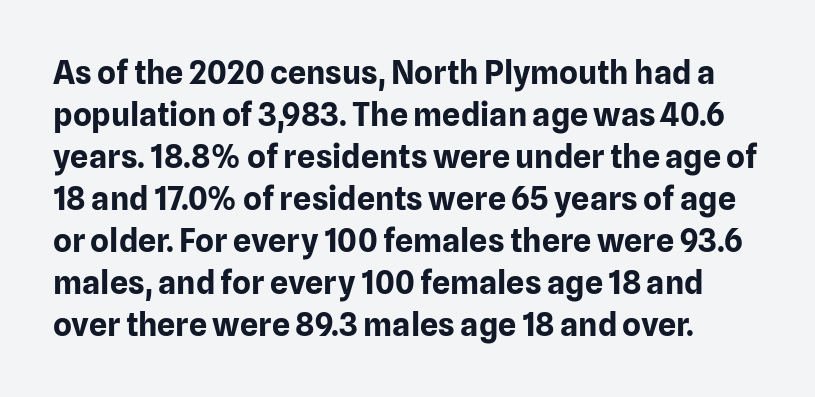
The image shows 32 px bold sans-serif type, upright; set normal line spacing (1.31x), normal letter spacing, not underlined; low stroke contrast and a medium x-height.
